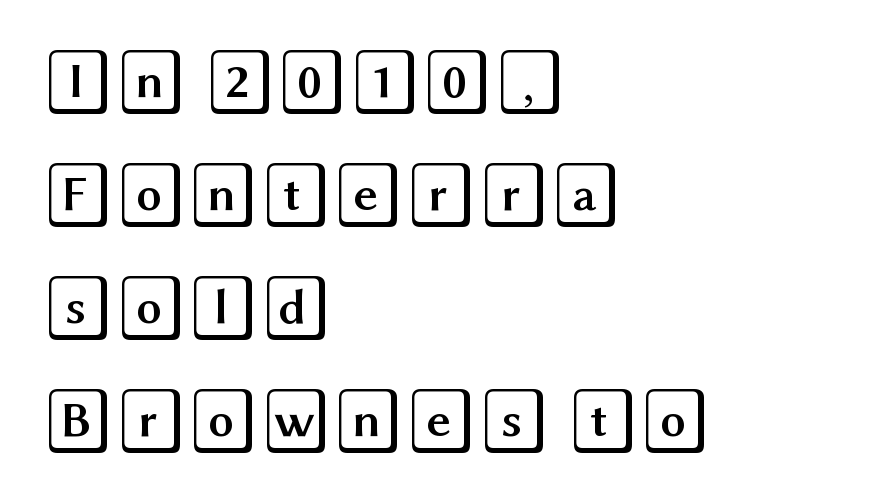
The image shows 66 px wide type, upright; set left-aligned, line spacing 1.71x, normal letter spacing, not underlined; a large x-height.
